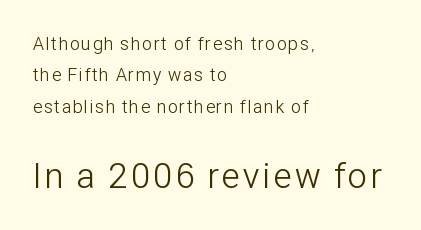
{"serif": "no", "italic": "no", "bold": "no", "weight": "light", "width": "condensed", "stroke_contrast": "low", "x_height": "medium", "monospaced": "no", "underline": "no", "align": "left", "line_spacing_ratio": 1.74, "larger_block": "second", "size_ratio": 1.94, "glyph_px": 35}
